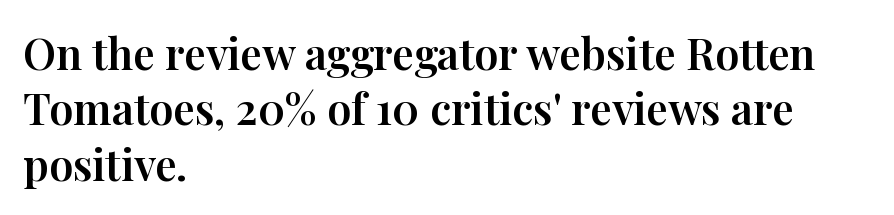
Each letter keeps its own natural width here, so spacing adapts to shape. Posture: straight, roman, zero tilt. Underline: absent. Evenly set lines give the paragraph a standard silhouette. Is the letter spacing exaggerated? No — it looks like the ordinary default.
